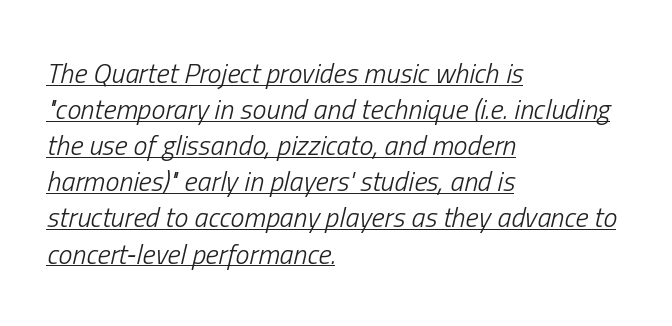
{"italic": "yes", "lean": "right", "slant_degrees": 13, "bold": "no", "weight": "light", "width": "condensed", "stroke_contrast": "low", "x_height": "medium", "monospaced": "no", "underline": "yes", "align": "left", "line_spacing": "normal", "line_spacing_ratio": 1.29, "letter_spacing": "normal", "letter_spacing_em": 0.0, "glyph_px": 28}
